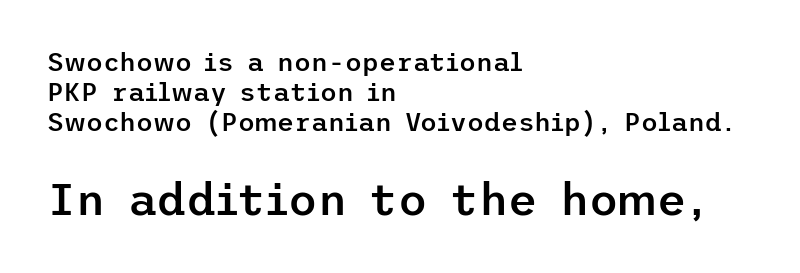
{"serif": "no", "italic": "no", "bold": "semi", "weight": "semibold", "width": "normal", "stroke_contrast": "low", "x_height": "medium", "underline": "no", "align": "left", "line_spacing_ratio": 1.16, "letter_spacing": "normal", "letter_spacing_em": 0.0, "larger_block": "second", "size_ratio": 1.73, "glyph_px": 45}
